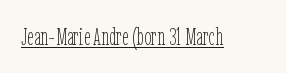
The letterforms sit at book weight or below. Posture: upright roman. Here the glyphs are tracked normally, forming tight word shapes. The words here are underlined.
